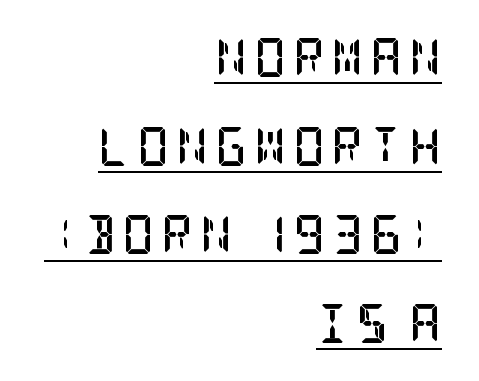
The image shows 39 px semibold, condensed serif type, upright; set right-aligned, loose line spacing (2.27x), underlined; low stroke contrast and a large x-height.
